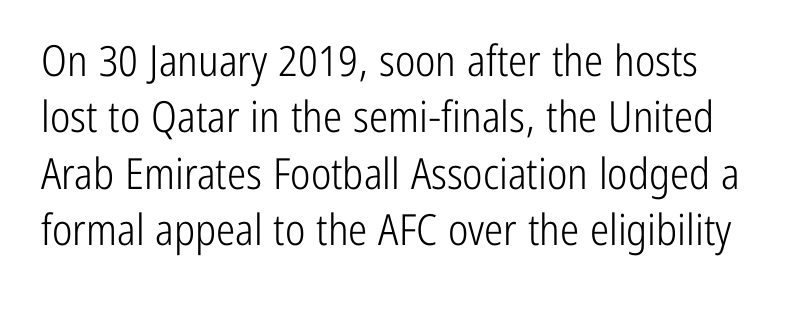
{"serif": "no", "italic": "no", "bold": "no", "weight": "light", "width": "condensed", "stroke_contrast": "low", "x_height": "medium", "monospaced": "no", "underline": "no", "line_spacing": "normal", "line_spacing_ratio": 1.31, "letter_spacing": "normal", "letter_spacing_em": 0.0, "glyph_px": 43}
